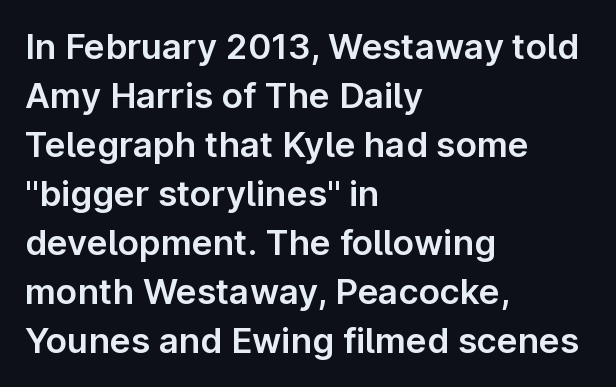
Nope, not italic — everything's standing straight. In terms of leading, this rendering sits right in the middle. Lines of text with bare space underneath. Each letter's strokes conclude bluntly, with no projecting serifs. Casual observation: everything's shoved over to the left. Character widths vary here, with narrow letters taking less room than wide ones.
